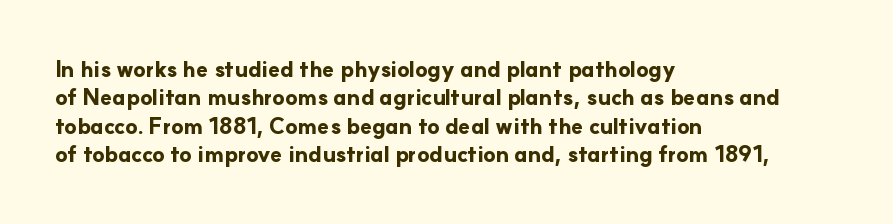
The image shows 22 px bold type, upright; set left-aligned, normal line spacing (1.29x), normal letter spacing, not underlined.
